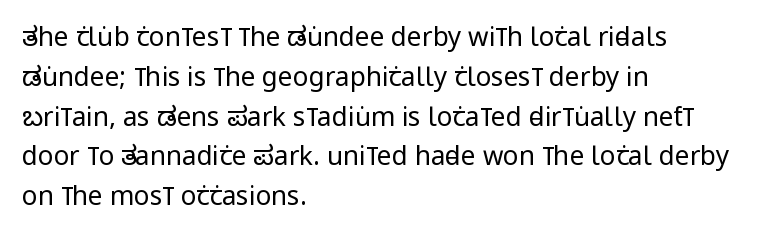
Nobody touched the tracking dial on this one. Line starts are locked; line ends wander. The block of text has a typical density, with ordinary space between rows. The glyphs are unaccompanied by any horizontal stroke below them. Notice how the stems are strictly vertical — no italics here. These glyphs show unthickened strokes, regular width or finer.
